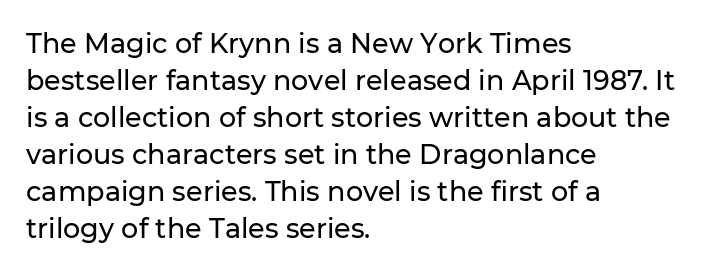
{"italic": "no", "underline": "no", "align": "left", "line_spacing": "normal", "line_spacing_ratio": 1.37, "letter_spacing": "normal", "letter_spacing_em": 0.0, "glyph_px": 27}
